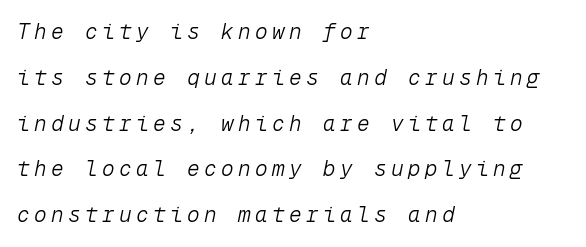
Typeset ragged right — the left edge is the straight one. Stem width sits at or under what a default text font uses. Observe the lean: these are italic letterforms. Each row of text sits above clean, open space. Loosely led — the rows are spread out. In terms of letterspacing, this is a distinctly airy, spread setting.
